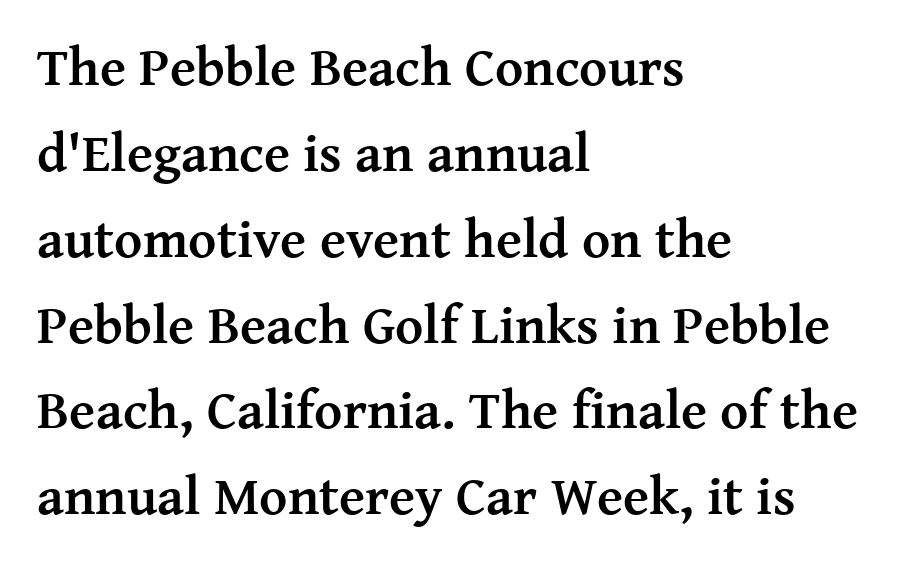
This sample uses an upright cut, with every glyph sitting square on the baseline. The letters advance in unequal steps, a hallmark of proportional type. The space beneath each line is pristine and unruled. Font category for this specimen: serif. Students, this is bold: see how much ink each stroke carries.
